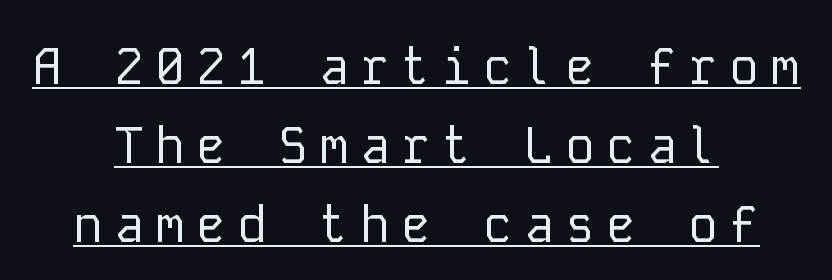
{"serif": "no", "italic": "no", "bold": "no", "weight": "regular", "width": "normal", "stroke_contrast": "low", "x_height": "medium", "monospaced": "yes", "underline": "yes", "align": "center", "line_spacing": "normal", "line_spacing_ratio": 1.58, "letter_spacing": "wide", "letter_spacing_em": 0.22, "glyph_px": 50}
